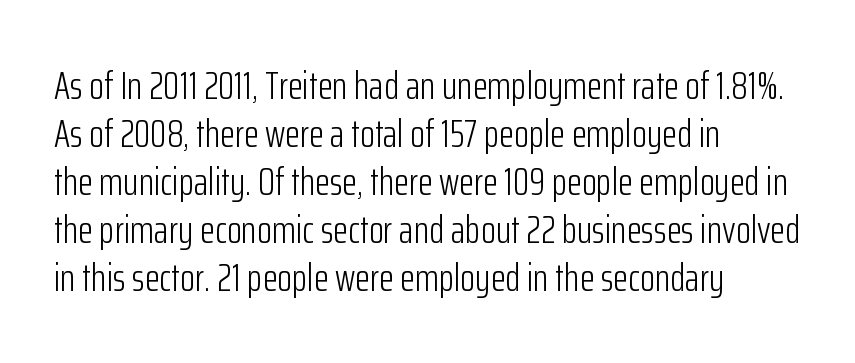
{"serif": "no", "italic": "no", "bold": "no", "weight": "light", "width": "condensed", "stroke_contrast": "low", "x_height": "medium", "monospaced": "no", "underline": "no", "align": "left", "line_spacing_ratio": 1.23, "letter_spacing": "normal", "letter_spacing_em": 0.0, "glyph_px": 39}
